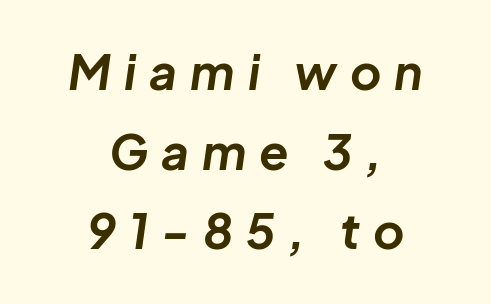
The face used here is proportionally spaced, like ordinary book or web type. Tracking value appears strongly positive — letters spread wide. The whole block is typeset with a tilt. Look at the stroke-to-counter ratio: heavy, a bold.
